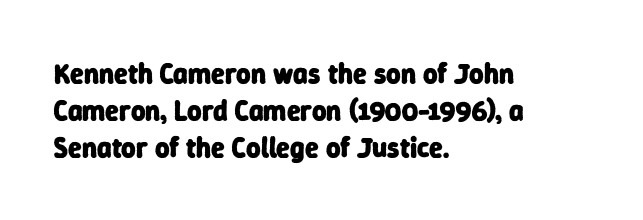
Q: Is the text bold? A: Yes.
Q: Is the typeface a serif or a sans-serif typeface? A: Sans-serif.
Q: Is the text underlined? A: No.
Q: How is the paragraph aligned? A: Left-aligned.
Q: Is the spacing between letters normal or unusually wide? A: Normal.
Q: Is the spacing between lines tight, normal or loose? A: Normal.
Q: Width (condensed, normal, or wide)? A: Normal.
Q: Stroke contrast? A: Low.
Q: x-height? A: Medium.
Q: Monospaced? A: No.
